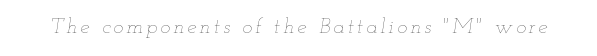
Q: Is the text bold? A: No.
Q: Is the text italic (slanted)? A: Yes, it leans right by about 12 degrees.
Q: Is the text underlined? A: No.
